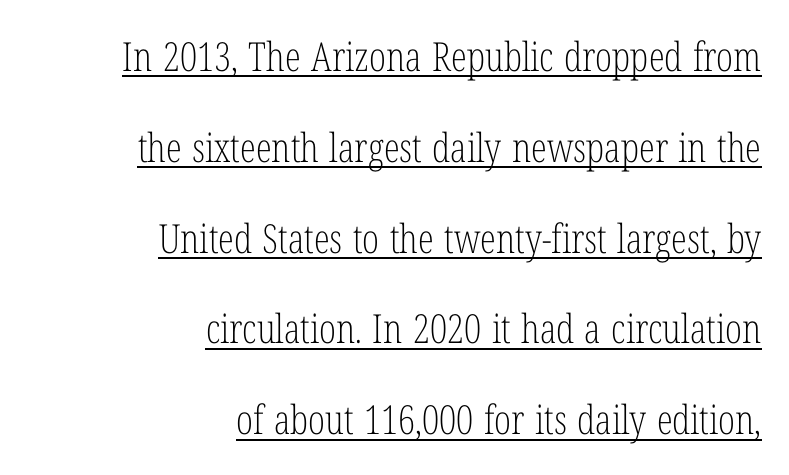
The image shows 40 px light, condensed serif type, upright; set right-aligned, loose line spacing (2.27x), normal letter spacing, underlined; low stroke contrast and a medium x-height.
